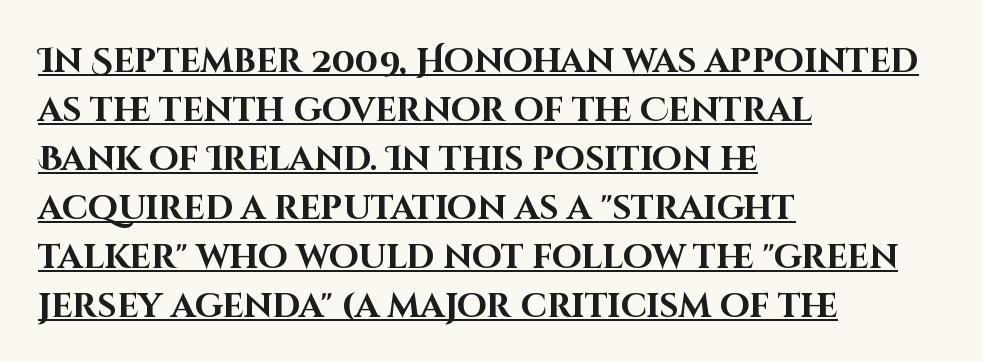
The image shows 34 px bold sans-serif type, upright; set left-aligned, normal line spacing (1.44x), normal letter spacing, underlined; high stroke contrast and a large x-height.
